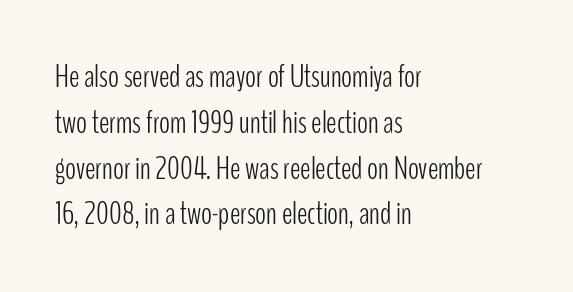
{"serif": "no", "italic": "no", "bold": "no", "weight": "light", "width": "condensed", "stroke_contrast": "low", "x_height": "medium", "monospaced": "no", "underline": "no", "align": "left", "line_spacing": "normal", "line_spacing_ratio": 1.43, "letter_spacing": "normal", "letter_spacing_em": 0.0, "glyph_px": 32}
